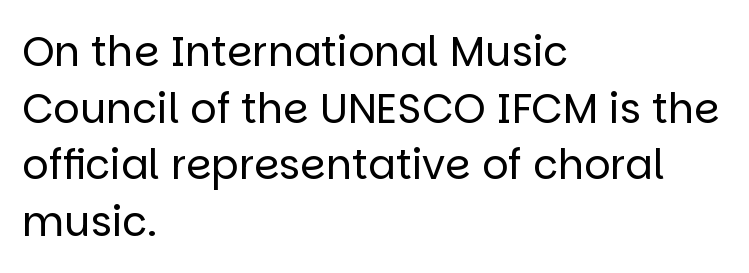
Vertical spacing — default. A typesetter would mark this as roman, not italic. Serif or sans? Sans — the stroke terminals are bare. Caption: standard tracking, unaltered. Note the varied advance widths — an 'i' is clearly narrower than an 'm'. No chunkiness to these letters — they're not bold.
